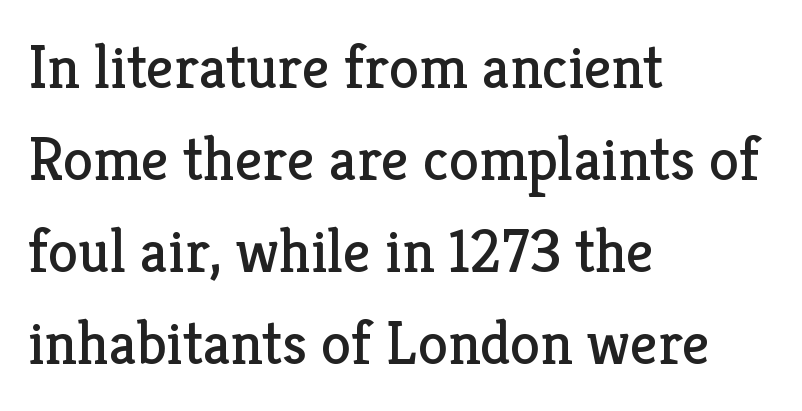
Designer's note — italics off, roman on. The glyphs are unaccompanied by any horizontal stroke below them. Is the stroke heavy? The answer is a plain regular-or-lighter. Nothing unusual about the tracking: characters are spaced as the font intends.
